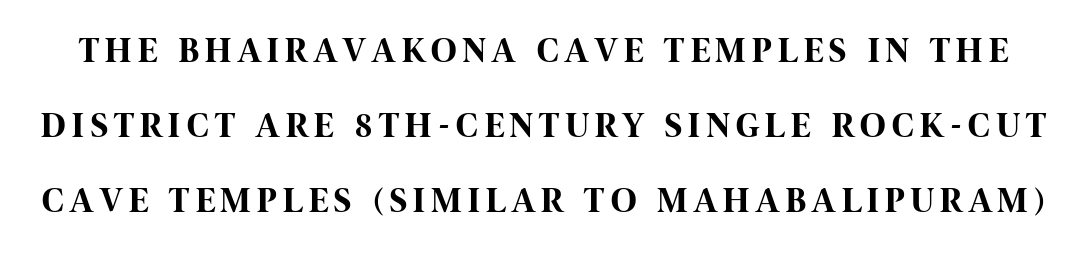
The image shows 35 px bold, condensed sans-serif type, upright; set loose line spacing (2.14x), not underlined; high stroke contrast and a large x-height.
